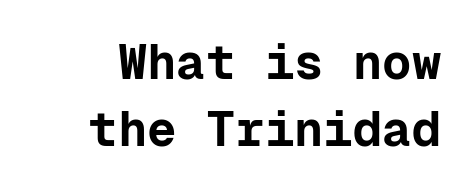
{"serif": "no", "italic": "no", "bold": "yes", "weight": "bold", "width": "normal", "stroke_contrast": "low", "x_height": "medium", "monospaced": "yes", "underline": "no", "line_spacing": "normal", "line_spacing_ratio": 1.37, "letter_spacing": "normal", "letter_spacing_em": 0.0, "glyph_px": 49}
